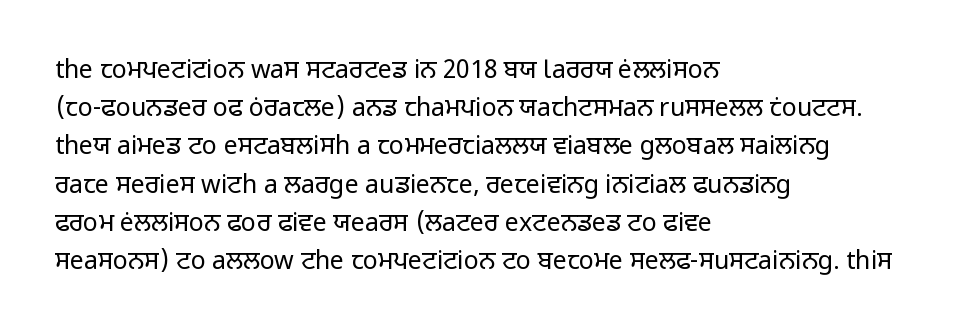
The image shows 25 px text type, upright; set left-aligned, normal line spacing (1.53x), normal letter spacing, not underlined.
